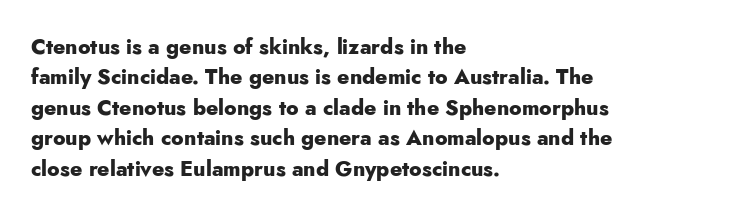
{"italic": "no", "bold": "yes", "underline": "no", "align": "left", "line_spacing": "normal", "line_spacing_ratio": 1.45, "letter_spacing": "normal", "letter_spacing_em": 0.0, "glyph_px": 21}
